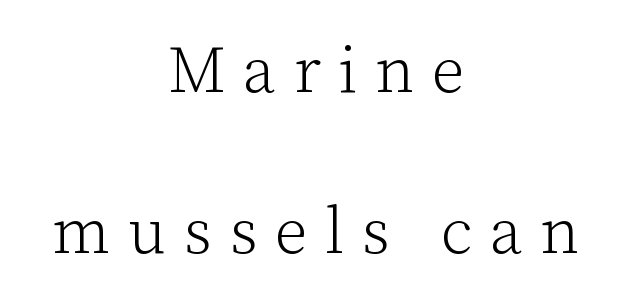
Q: Is the text bold? A: No.
Q: Is the text italic (slanted)? A: No, it is upright.
Q: Is the typeface a serif or a sans-serif typeface? A: Serif.
Q: Is the text underlined? A: No.
Q: How is the paragraph aligned? A: Centered.
Q: Is the spacing between letters normal or unusually wide? A: Unusually wide.
Q: Is the spacing between lines tight, normal or loose? A: Loose.
Q: Width (condensed, normal, or wide)? A: Normal.
Q: Stroke contrast? A: Low.
Q: x-height? A: Medium.
Q: Monospaced? A: No.
